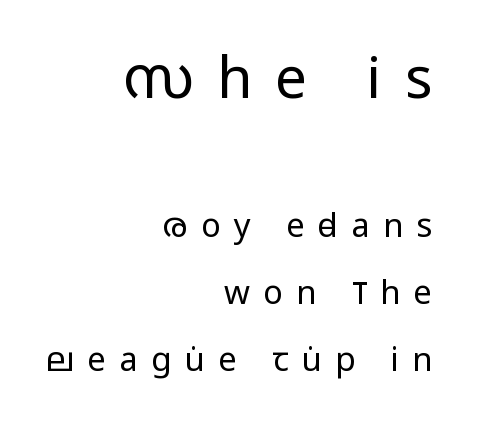
The image shows 57 px regular-weight, condensed sans-serif type, upright; set right-aligned, loose line spacing (2.03x), unusually wide letter spacing (+0.4 em), not underlined; the first (top) block is 1.73x larger; low stroke contrast and a large x-height.
